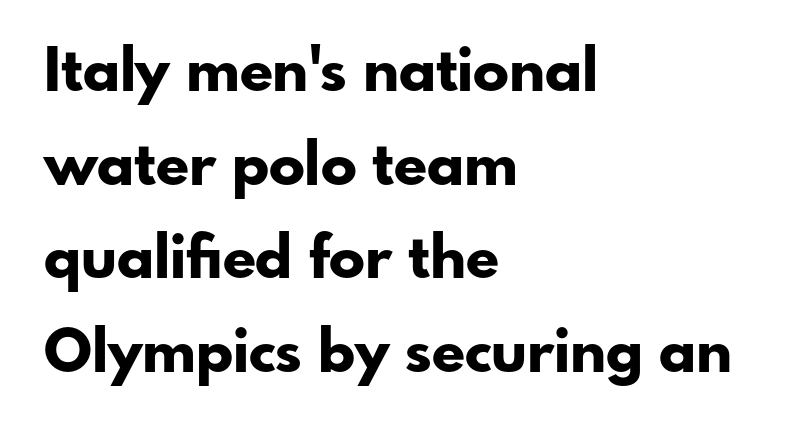
Q: Is the text bold? A: Yes.
Q: Is the text italic (slanted)? A: No, it is upright.
Q: Is the typeface a serif or a sans-serif typeface? A: Sans-serif.
Q: Is the text underlined? A: No.
Q: How is the paragraph aligned? A: Left-aligned.
Q: Is the spacing between letters normal or unusually wide? A: Normal.
Q: Is the spacing between lines tight, normal or loose? A: Normal.
Q: Width (condensed, normal, or wide)? A: Normal.
Q: Stroke contrast? A: Low.
Q: x-height? A: Small.
Q: Monospaced? A: No.
